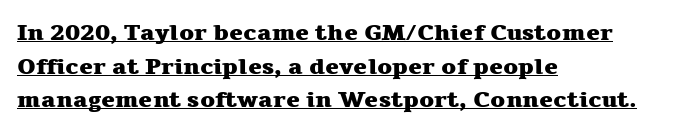
The image shows 23 px bold type, upright; set left-aligned, normal line spacing (1.46x), normal letter spacing, underlined.
